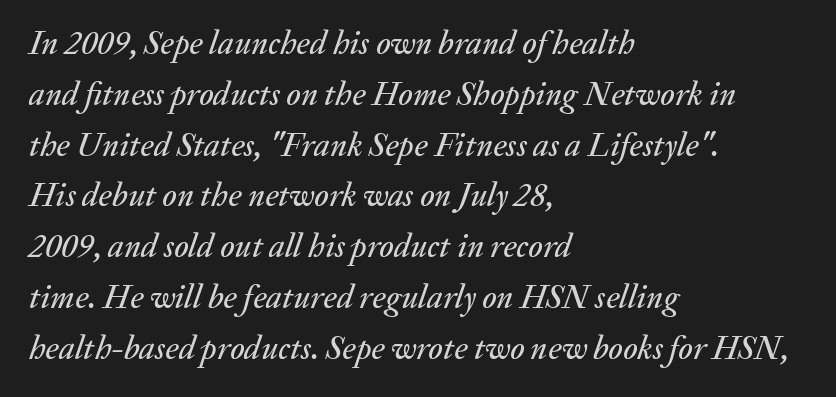
Q: Is the text italic (slanted)? A: Yes, it leans right by about 20 degrees.
Q: Is the text underlined? A: No.
Q: How is the paragraph aligned? A: Left-aligned.
Q: Is the spacing between letters normal or unusually wide? A: Normal.
Q: Is the spacing between lines tight, normal or loose? A: Normal.
Q: Width (condensed, normal, or wide)? A: Normal.
Q: Stroke contrast? A: Medium.
Q: x-height? A: Medium.
Q: Monospaced? A: No.
